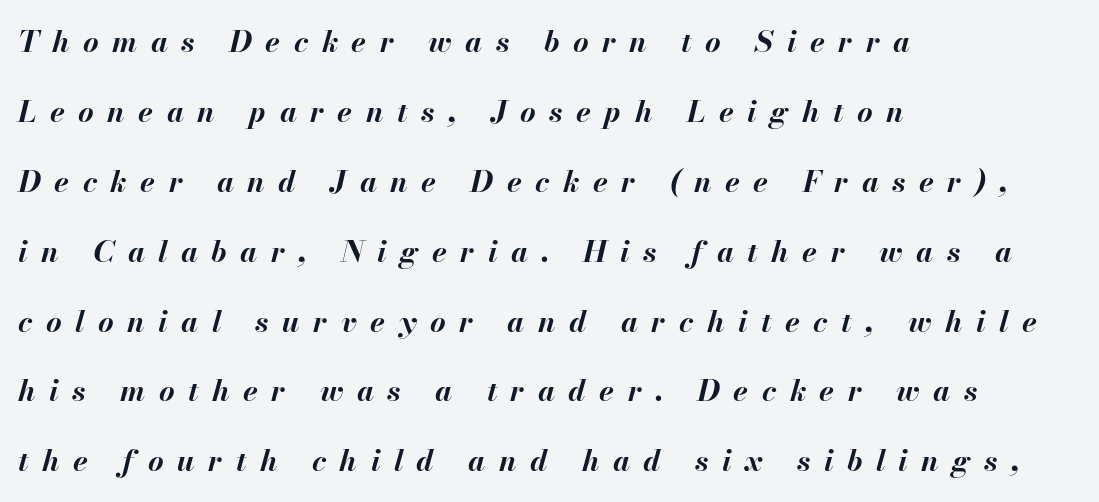
{"italic": "yes", "lean": "right", "slant_degrees": 13, "bold": "yes", "weight": "bold", "width": "normal", "stroke_contrast": "medium", "x_height": "small", "monospaced": "no", "underline": "no", "align": "left", "line_spacing": "loose", "line_spacing_ratio": 2.33, "letter_spacing": "wide", "letter_spacing_em": 0.45, "glyph_px": 30}
